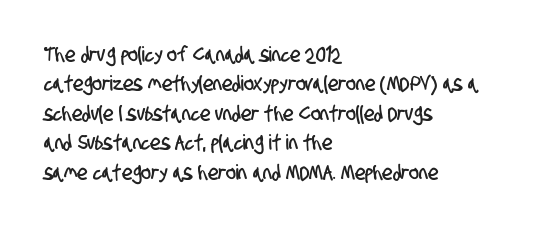
The image shows 21 px text type; set left-aligned, normal line spacing (1.4x), normal letter spacing, not underlined.
